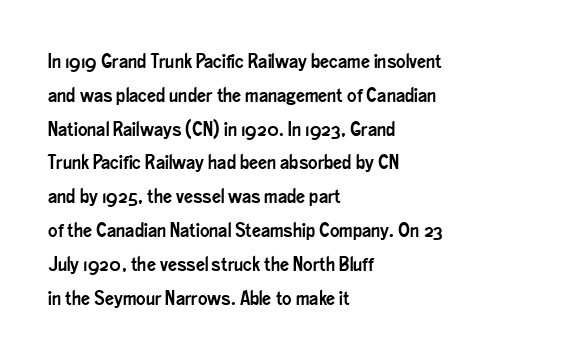
{"italic": "no", "underline": "no", "align": "left", "line_spacing": "normal", "line_spacing_ratio": 1.69, "letter_spacing": "normal", "letter_spacing_em": 0.0, "glyph_px": 20}
